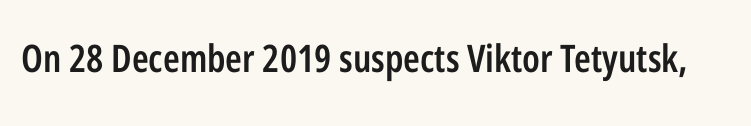
Q: Is the text bold? A: Semi-bold.
Q: Is the text italic (slanted)? A: No, it is upright.
Q: Is the typeface a serif or a sans-serif typeface? A: Sans-serif.
Q: Is the text underlined? A: No.
Q: Is the spacing between letters normal or unusually wide? A: Normal.
Q: Width (condensed, normal, or wide)? A: Condensed.
Q: Stroke contrast? A: Low.
Q: x-height? A: Medium.
Q: Monospaced? A: No.
